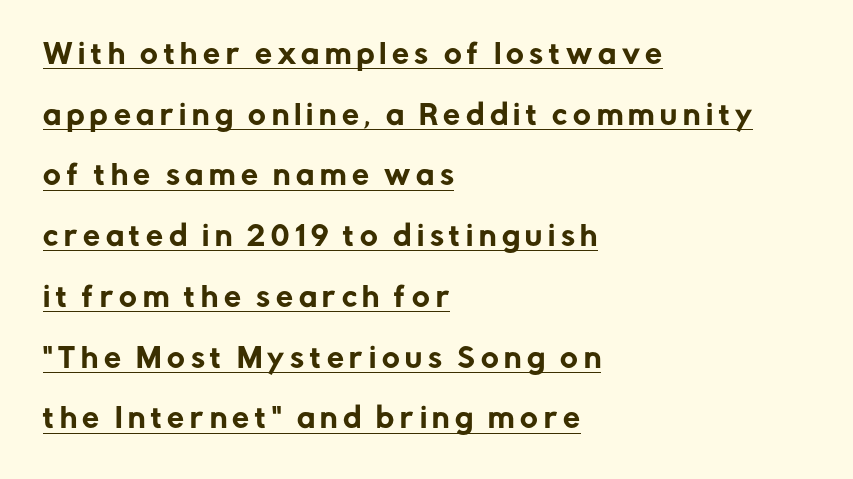
{"italic": "no", "underline": "yes", "align": "left", "line_spacing": "loose", "line_spacing_ratio": 2.25, "letter_spacing": "wide", "letter_spacing_em": 0.21, "glyph_px": 27}
